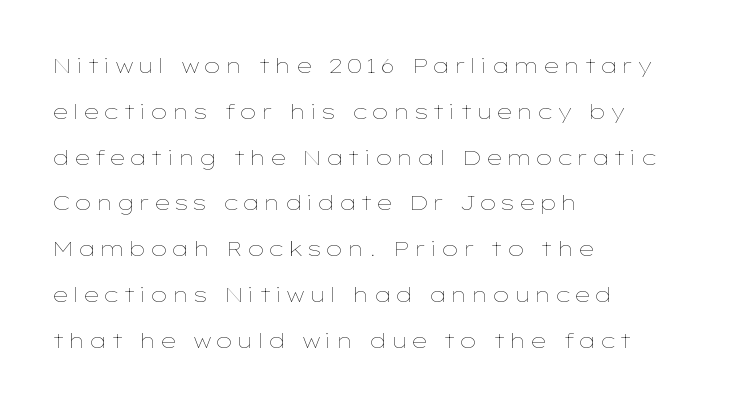
{"italic": "no", "bold": "no", "underline": "no", "align": "left", "line_spacing": "loose", "line_spacing_ratio": 2.18, "glyph_px": 21}
